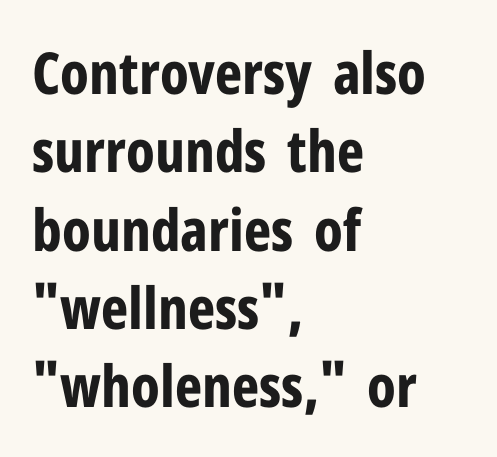
Q: Is the text bold? A: Yes.
Q: Is the text italic (slanted)? A: No, it is upright.
Q: Is the typeface a serif or a sans-serif typeface? A: Sans-serif.
Q: Is the text underlined? A: No.
Q: How is the paragraph aligned? A: Left-aligned.
Q: Is the spacing between letters normal or unusually wide? A: Normal.
Q: Is the spacing between lines tight, normal or loose? A: Normal.
Q: Width (condensed, normal, or wide)? A: Condensed.
Q: Stroke contrast? A: Low.
Q: x-height? A: Medium.
Q: Monospaced? A: No.
